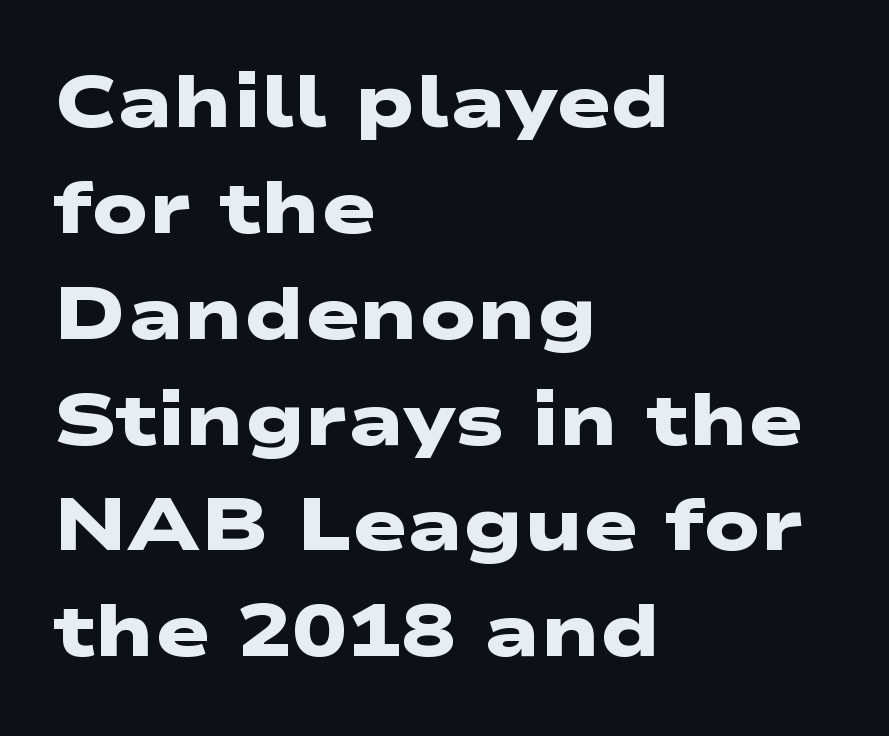
Q: Is the text bold? A: Yes.
Q: Is the typeface a serif or a sans-serif typeface? A: Sans-serif.
Q: Is the text underlined? A: No.
Q: How is the paragraph aligned? A: Left-aligned.
Q: Is the spacing between letters normal or unusually wide? A: Normal.
Q: Is the spacing between lines tight, normal or loose? A: Normal.
Q: Width (condensed, normal, or wide)? A: Wide.
Q: Stroke contrast? A: Low.
Q: x-height? A: Medium.
Q: Monospaced? A: No.
